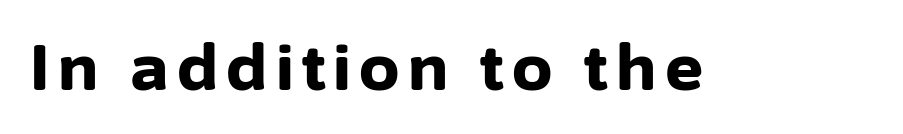
Set as a true bold cut, around the 700 mark. These lines are rendered in a variable-pitch font. Words float on clear page, feet unadorned. Classification — sans serif. Characters remain perfectly vertical along every line.
